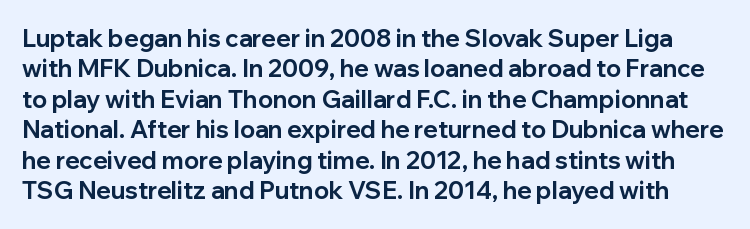
The image shows 24 px bold type, upright; set normal line spacing (1.27x), normal letter spacing, not underlined.
